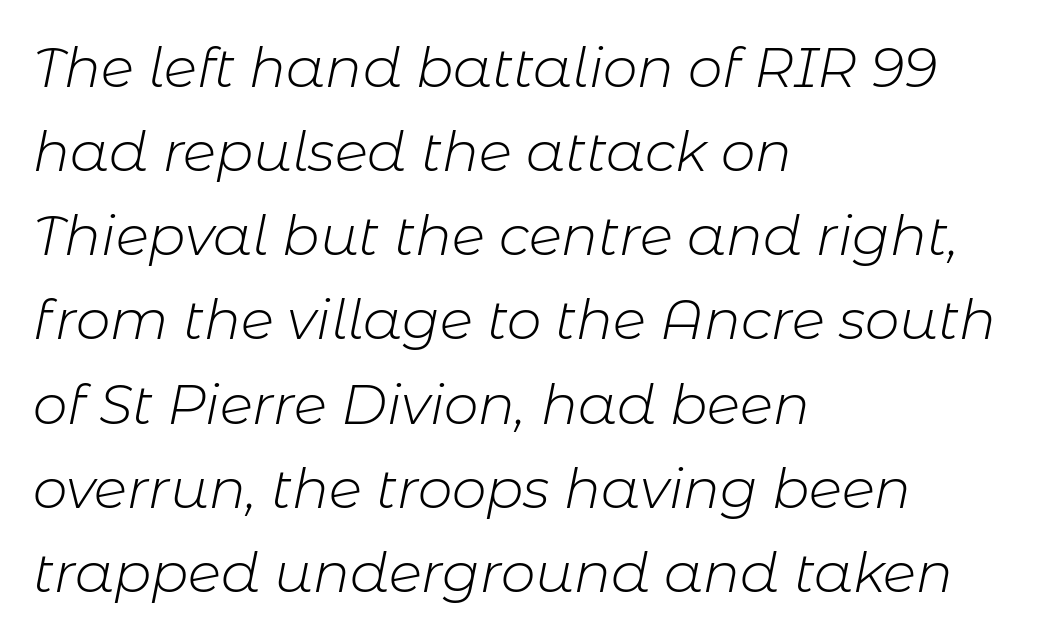
The baseline area is clear. Regarding leading, the lines here are spaced in the standard way. Spacing verdict: proportional, widths tailored to each character. A classic flush-left, rag-right setting is used for this passage. Compared with a typical body face, this is equally light or lighter still. Slant detected: the letters are inclined.
